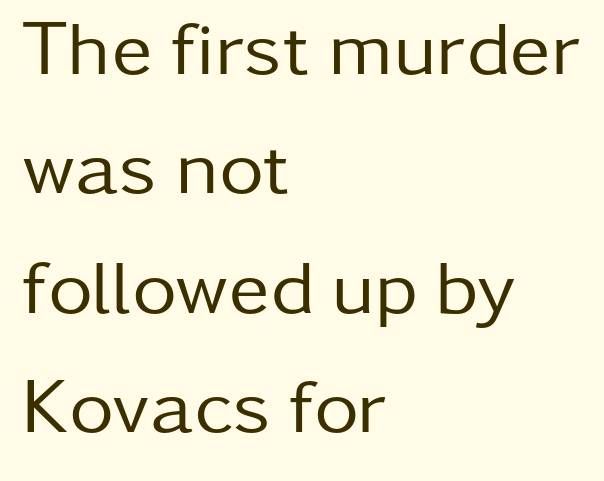
Q: Is the text bold? A: No.
Q: Is the text italic (slanted)? A: No, it is upright.
Q: Is the typeface a serif or a sans-serif typeface? A: Sans-serif.
Q: Is the text underlined? A: No.
Q: How is the paragraph aligned? A: Left-aligned.
Q: Is the spacing between letters normal or unusually wide? A: Normal.
Q: Is the spacing between lines tight, normal or loose? A: Normal.
Q: Width (condensed, normal, or wide)? A: Normal.
Q: Stroke contrast? A: Low.
Q: x-height? A: Medium.
Q: Monospaced? A: No.
